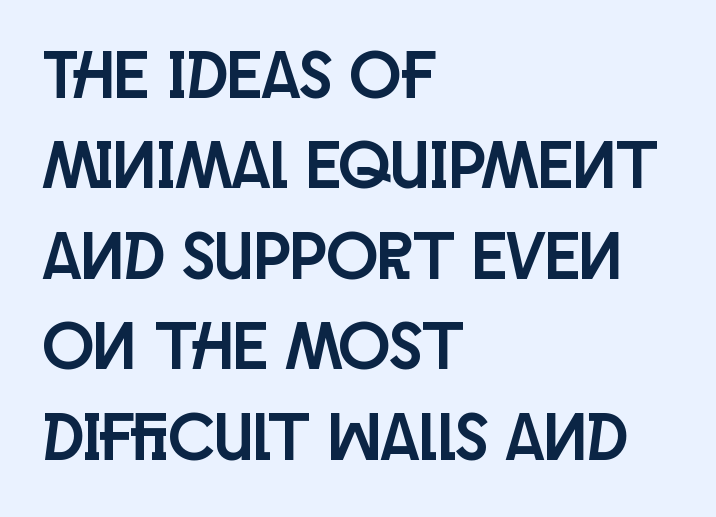
{"serif": "no", "italic": "no", "width": "condensed", "stroke_contrast": "low", "x_height": "large", "monospaced": "no", "underline": "no", "align": "left", "line_spacing": "normal", "line_spacing_ratio": 1.33, "letter_spacing": "normal", "letter_spacing_em": 0.0, "glyph_px": 68}
